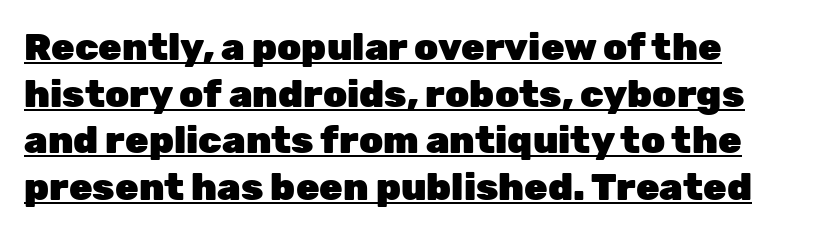
{"serif": "no", "italic": "no", "bold": "yes", "weight": "heavy", "width": "normal", "stroke_contrast": "low", "x_height": "medium", "monospaced": "no", "underline": "yes", "line_spacing_ratio": 1.23, "letter_spacing": "normal", "letter_spacing_em": 0.0, "glyph_px": 38}
